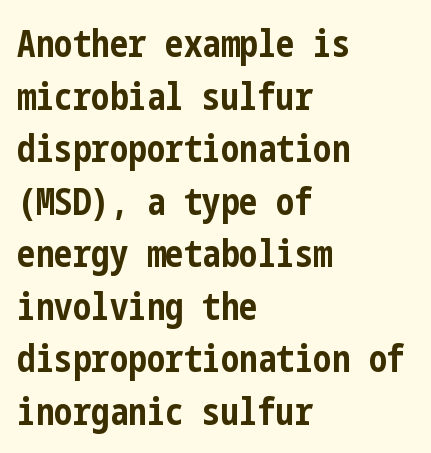
{"serif": "no", "italic": "no", "bold": "yes", "weight": "bold", "width": "condensed", "stroke_contrast": "low", "x_height": "medium", "underline": "no", "align": "left", "line_spacing": "normal", "line_spacing_ratio": 1.42, "letter_spacing": "normal", "letter_spacing_em": 0.0, "glyph_px": 37}
